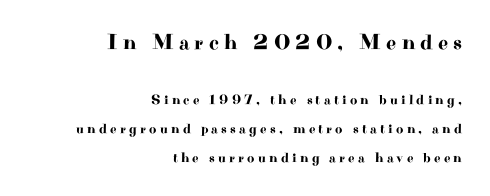
A flush-right, rag-left setting is used for this passage. Rows of type keep a wide berth in the vertical direction. The tracking jumps out immediately: characters are airy and widely separated. In terms of posture, this sample is upright. The rendering shrinks the type as you move from the upper chunk to the lower.
